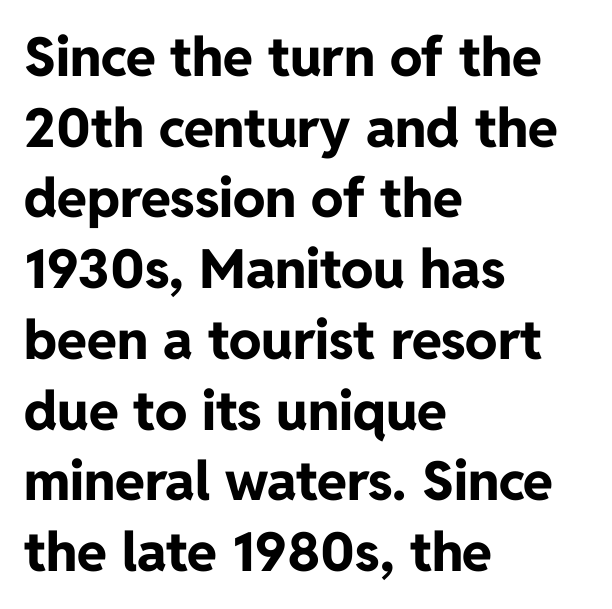
{"serif": "no", "italic": "no", "bold": "yes", "weight": "bold", "width": "normal", "stroke_contrast": "low", "x_height": "medium", "monospaced": "no", "underline": "no", "align": "left", "line_spacing": "normal", "line_spacing_ratio": 1.31, "letter_spacing": "normal", "letter_spacing_em": 0.0, "glyph_px": 54}
